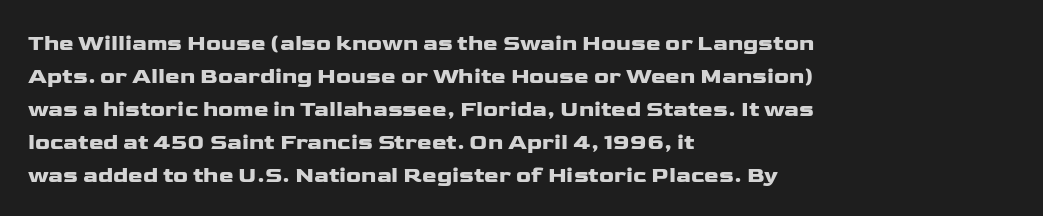
{"italic": "no", "underline": "no", "align": "left", "line_spacing": "normal", "line_spacing_ratio": 1.5, "letter_spacing": "normal", "letter_spacing_em": 0.0, "glyph_px": 22}
